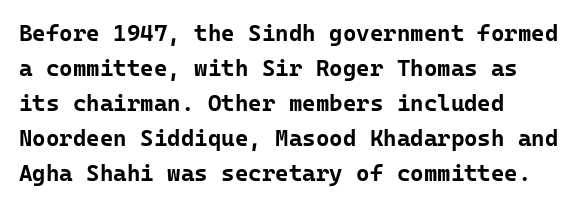
{"italic": "no", "bold": "yes", "underline": "no", "align": "left", "line_spacing": "normal", "line_spacing_ratio": 1.52, "letter_spacing": "normal", "letter_spacing_em": 0.0, "glyph_px": 23}
